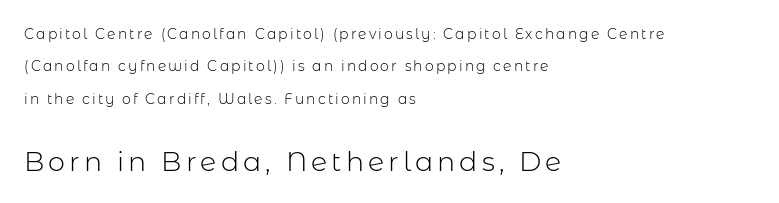
The image shows 27 px text type, upright; set left-aligned, loose line spacing (2.31x), not underlined; the second (bottom) block is 1.93x larger.
